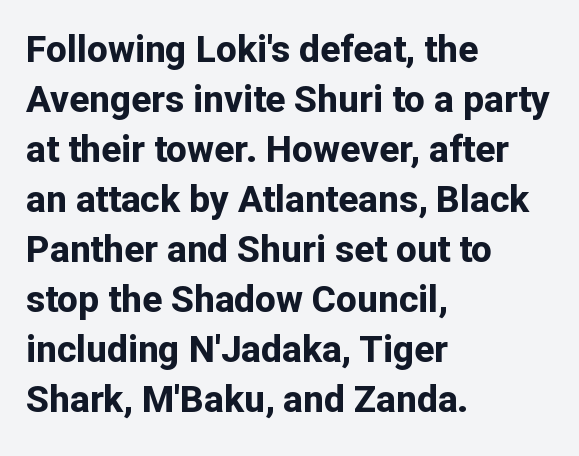
Q: Is the text bold? A: Yes.
Q: Is the text italic (slanted)? A: No, it is upright.
Q: Is the typeface a serif or a sans-serif typeface? A: Sans-serif.
Q: Is the text underlined? A: No.
Q: How is the paragraph aligned? A: Left-aligned.
Q: Is the spacing between letters normal or unusually wide? A: Normal.
Q: Is the spacing between lines tight, normal or loose? A: Normal.
Q: Width (condensed, normal, or wide)? A: Normal.
Q: Stroke contrast? A: Low.
Q: x-height? A: Medium.
Q: Monospaced? A: No.
